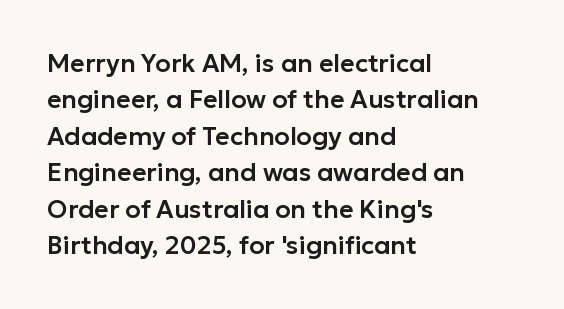
Q: Is the text italic (slanted)? A: No, it is upright.
Q: Is the text underlined? A: No.
Q: How is the paragraph aligned? A: Left-aligned.
Q: Is the spacing between letters normal or unusually wide? A: Normal.
Q: Is the spacing between lines tight, normal or loose? A: Normal.
